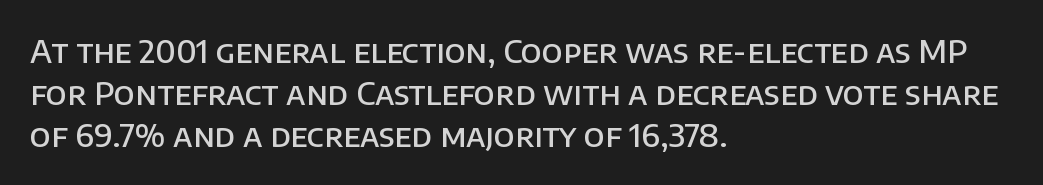
{"serif": "no", "italic": "no", "bold": "semi", "weight": "semibold", "width": "normal", "stroke_contrast": "low", "x_height": "large", "monospaced": "no", "underline": "no", "align": "left", "line_spacing": "normal", "line_spacing_ratio": 1.31, "letter_spacing": "normal", "letter_spacing_em": 0.0, "glyph_px": 32}
